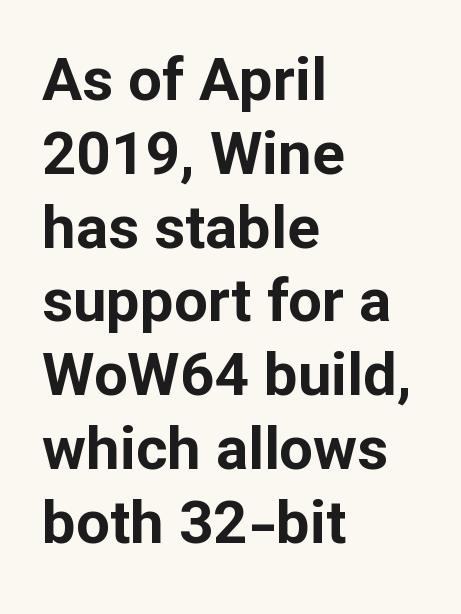
Q: Is the text bold? A: Yes.
Q: Is the text italic (slanted)? A: No, it is upright.
Q: Is the typeface a serif or a sans-serif typeface? A: Sans-serif.
Q: Is the text underlined? A: No.
Q: How is the paragraph aligned? A: Left-aligned.
Q: Is the spacing between letters normal or unusually wide? A: Normal.
Q: Width (condensed, normal, or wide)? A: Normal.
Q: Stroke contrast? A: Low.
Q: x-height? A: Medium.
Q: Monospaced? A: No.
